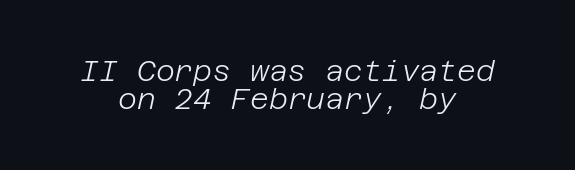
{"italic": "yes", "lean": "right", "slant_degrees": 12, "bold": "no", "weight": "light", "width": "normal", "stroke_contrast": "low", "x_height": "large", "underline": "no", "align": "center", "line_spacing": "tight", "line_spacing_ratio": 0.98, "letter_spacing": "normal", "letter_spacing_em": 0.0, "glyph_px": 29}
